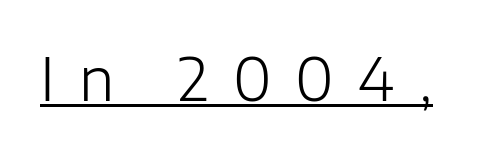
Q: Is the text bold? A: No.
Q: Is the text italic (slanted)? A: No, it is upright.
Q: Is the typeface a serif or a sans-serif typeface? A: Sans-serif.
Q: Is the text underlined? A: Yes.
Q: Is the spacing between letters normal or unusually wide? A: Unusually wide.
Q: Width (condensed, normal, or wide)? A: Normal.
Q: Stroke contrast? A: Low.
Q: x-height? A: Medium.
Q: Monospaced? A: No.
